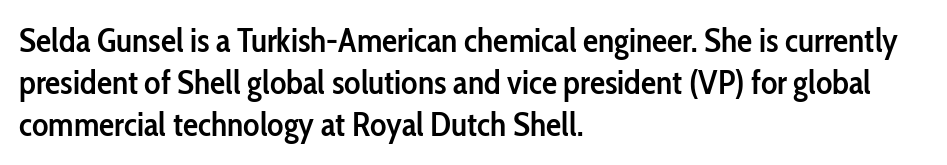
{"serif": "no", "italic": "no", "bold": "semi", "weight": "semibold", "width": "condensed", "stroke_contrast": "low", "x_height": "medium", "monospaced": "no", "underline": "no", "align": "left", "line_spacing_ratio": 1.24, "letter_spacing": "normal", "letter_spacing_em": 0.0, "glyph_px": 34}
